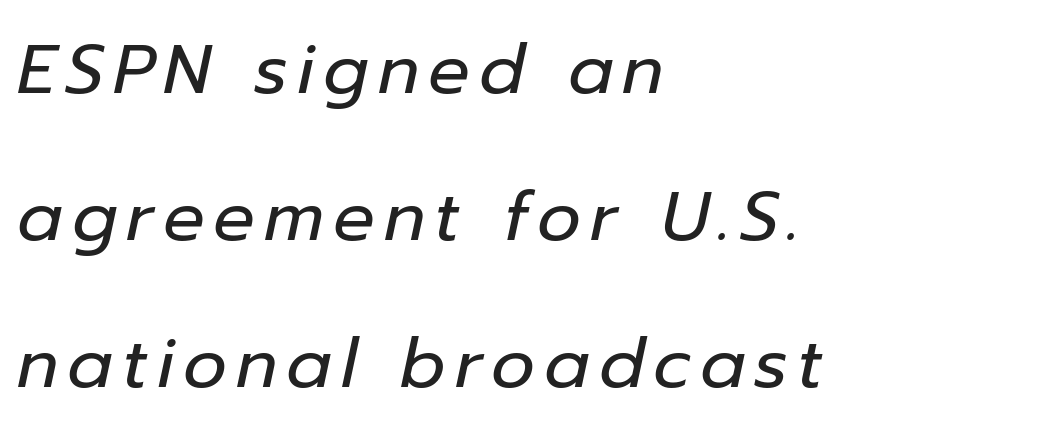
{"italic": "yes", "lean": "right", "slant_degrees": 12, "bold": "no", "weight": "regular", "width": "normal", "stroke_contrast": "low", "x_height": "medium", "monospaced": "no", "underline": "no", "align": "left", "line_spacing": "loose", "line_spacing_ratio": 2.13, "glyph_px": 69}
